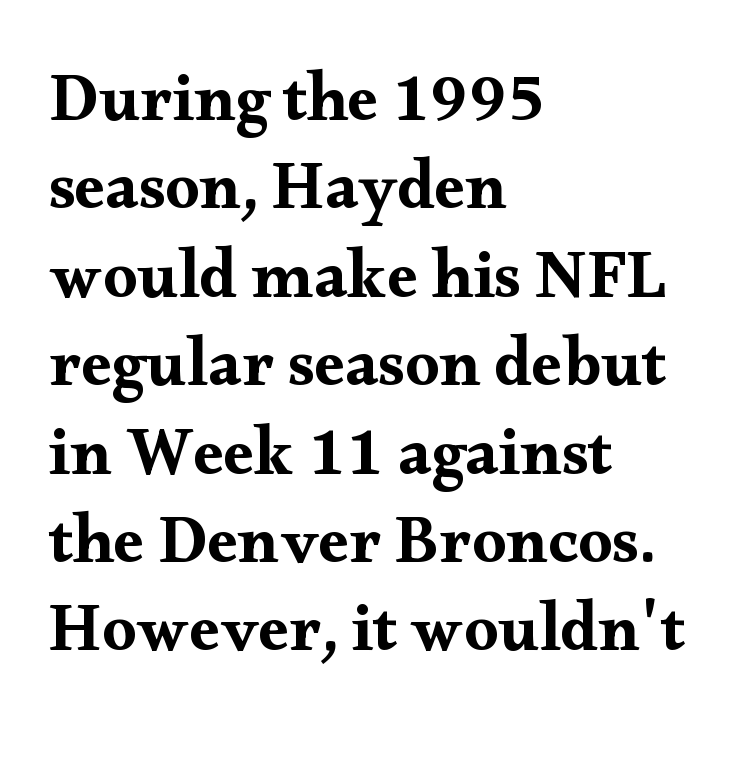
Q: Is the text italic (slanted)? A: No, it is upright.
Q: Is the typeface a serif or a sans-serif typeface? A: Serif.
Q: Is the text underlined? A: No.
Q: How is the paragraph aligned? A: Left-aligned.
Q: Is the spacing between letters normal or unusually wide? A: Normal.
Q: Is the spacing between lines tight, normal or loose? A: Normal.
Q: Width (condensed, normal, or wide)? A: Wide.
Q: Stroke contrast? A: Medium.
Q: x-height? A: Small.
Q: Monospaced? A: No.
